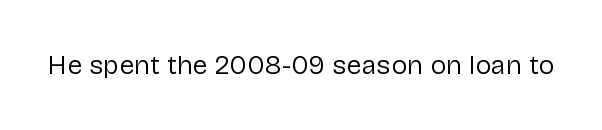
The image shows 27 px text type, upright; set normal letter spacing, not underlined.
